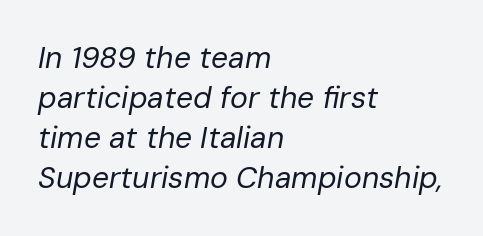
The image shows 30 px regular-weight type, italic (leaning right); set left-aligned, normal line spacing (1.33x), normal letter spacing, not underlined; low stroke contrast and a medium x-height.
